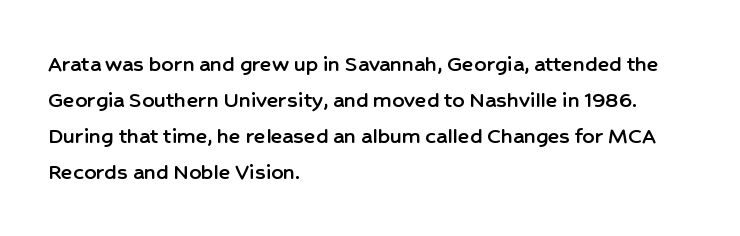
Q: Is the text italic (slanted)? A: No, it is upright.
Q: Is the text underlined? A: No.
Q: How is the paragraph aligned? A: Left-aligned.
Q: Is the spacing between letters normal or unusually wide? A: Normal.
Q: Is the spacing between lines tight, normal or loose? A: Normal.
